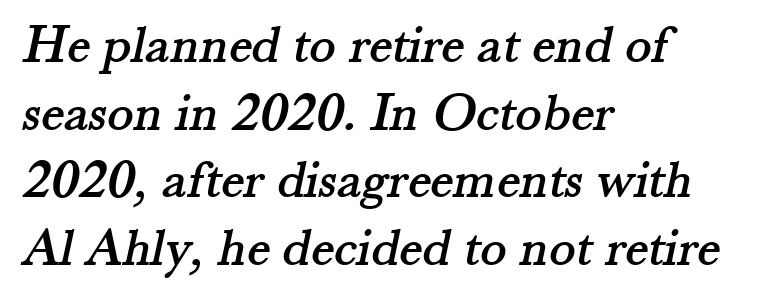
{"serif": "yes", "width": "normal", "stroke_contrast": "medium", "x_height": "small", "monospaced": "no", "underline": "no", "align": "left", "line_spacing_ratio": 1.23, "letter_spacing": "normal", "letter_spacing_em": 0.0, "glyph_px": 55}
